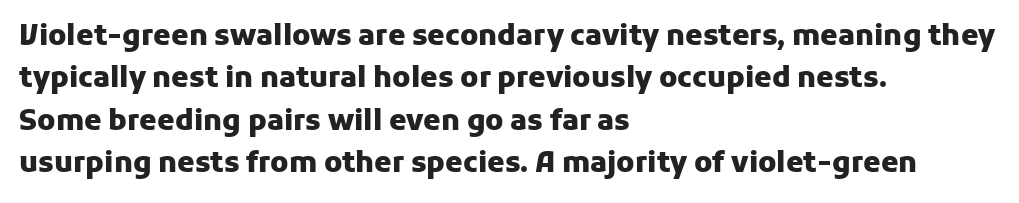
{"serif": "no", "italic": "no", "bold": "yes", "weight": "heavy", "width": "normal", "stroke_contrast": "low", "x_height": "medium", "monospaced": "no", "underline": "no", "align": "left", "line_spacing": "normal", "line_spacing_ratio": 1.51, "letter_spacing": "normal", "letter_spacing_em": 0.0, "glyph_px": 28}
